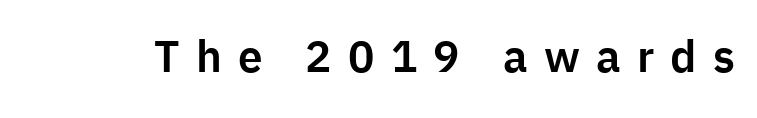
Does extra space separate the letters? Yes, quite a lot of it. The characters display no serif detailing; their extremities are plain. Characters remain perfectly vertical along every line. Descenders hang freely into open space. You could not count columns in this text — the font is proportionally spaced.
